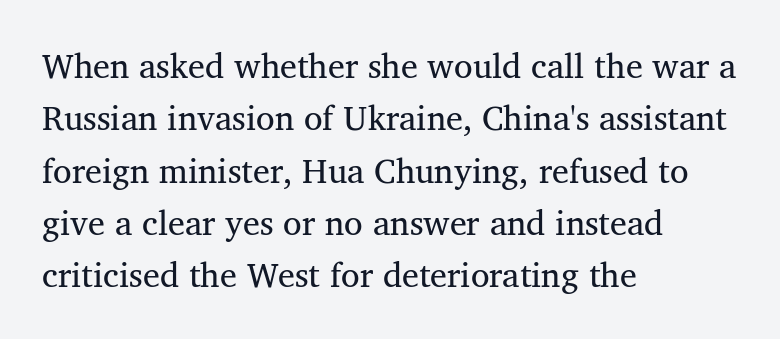
{"serif": "yes", "width": "normal", "stroke_contrast": "medium", "x_height": "medium", "monospaced": "no", "underline": "no", "align": "left", "line_spacing": "normal", "line_spacing_ratio": 1.54, "letter_spacing": "normal", "letter_spacing_em": 0.0, "glyph_px": 34}
